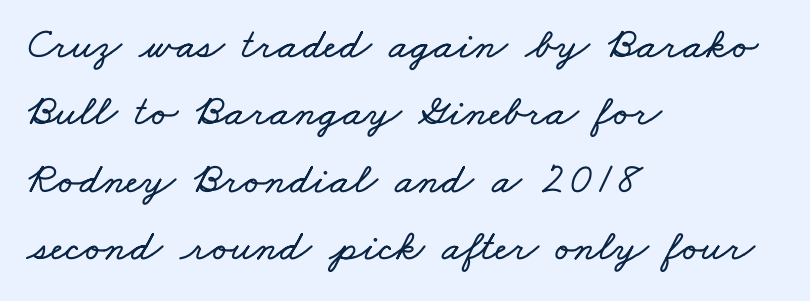
The setting favours the left margin, as ordinary paragraphs usually do. The zone under the glyphs is completely vacant. The passage shown stacks its lines at a standard gap. You could not count columns in this text — the font is proportionally spaced. Inter-character spacing is left at the font's built-in metrics.
